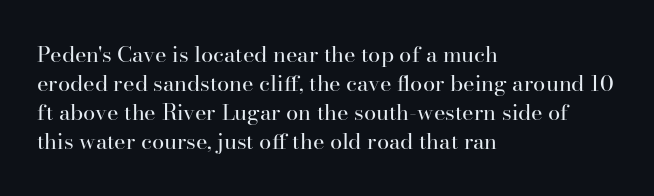
Q: Is the text bold? A: No.
Q: Is the text italic (slanted)? A: No, it is upright.
Q: Is the text underlined? A: No.
Q: How is the paragraph aligned? A: Left-aligned.
Q: Is the spacing between letters normal or unusually wide? A: Normal.
Q: Is the spacing between lines tight, normal or loose? A: Normal.
